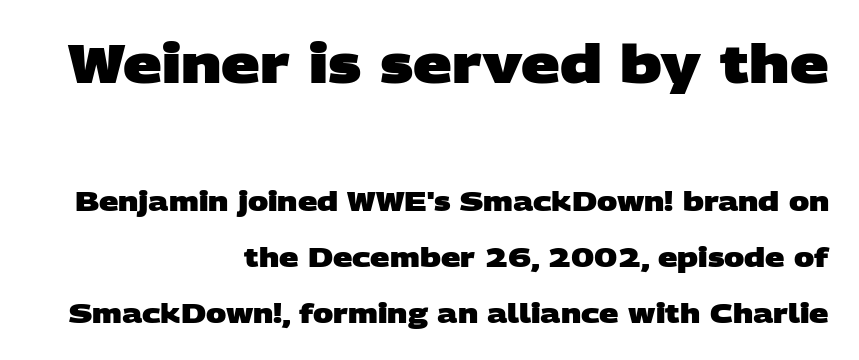
The image shows 54 px heavy, wide sans-serif type; set right-aligned, loose line spacing (2.06x), normal letter spacing, not underlined; the first (top) block is 2.0x larger; low stroke contrast and a large x-height.
